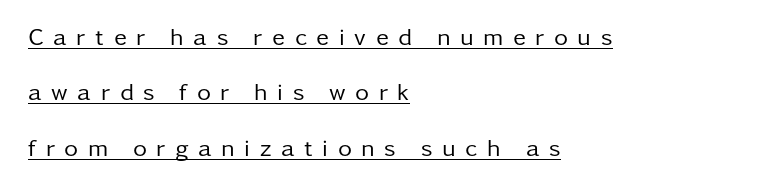
The tracking reads as deliberately expanded to a designer's eye. Weight class: somewhere from thin through regular. The setting favours the left margin, as ordinary paragraphs usually do. The specimen includes a rule beneath the text block's lines.
